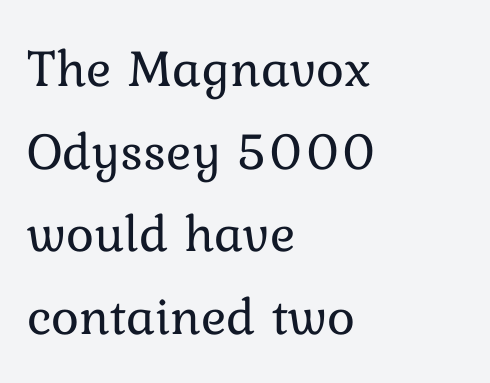
{"italic": "no", "bold": "no", "weight": "regular", "width": "normal", "stroke_contrast": "low", "x_height": "medium", "monospaced": "no", "underline": "no", "align": "left", "line_spacing": "normal", "line_spacing_ratio": 1.56, "letter_spacing": "normal", "letter_spacing_em": 0.0, "glyph_px": 53}
